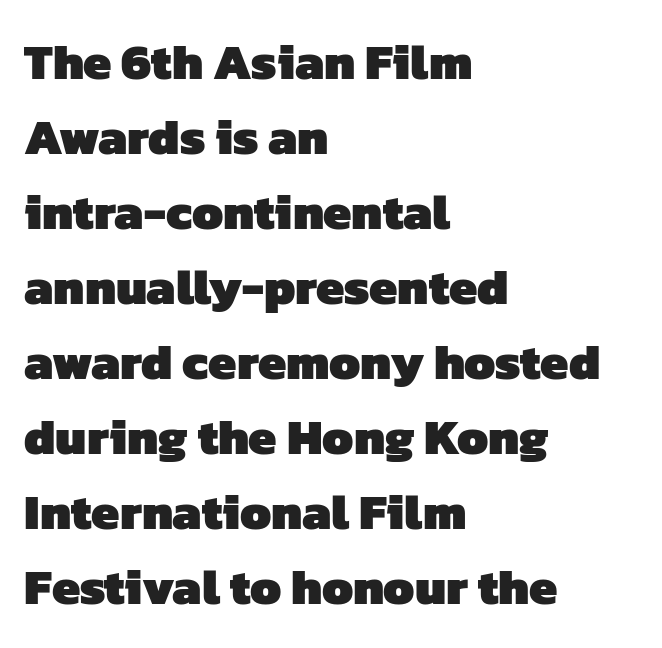
Q: Is the text bold? A: Yes.
Q: Is the typeface a serif or a sans-serif typeface? A: Sans-serif.
Q: Is the text underlined? A: No.
Q: How is the paragraph aligned? A: Left-aligned.
Q: Is the spacing between letters normal or unusually wide? A: Normal.
Q: Is the spacing between lines tight, normal or loose? A: Normal.
Q: Width (condensed, normal, or wide)? A: Normal.
Q: Stroke contrast? A: Low.
Q: x-height? A: Medium.
Q: Monospaced? A: No.
